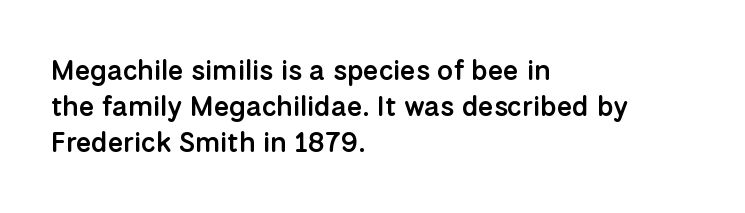
The image shows 28 px semibold sans-serif type, upright; set left-aligned, normal line spacing (1.29x), normal letter spacing, not underlined; low stroke contrast and a medium x-height.
